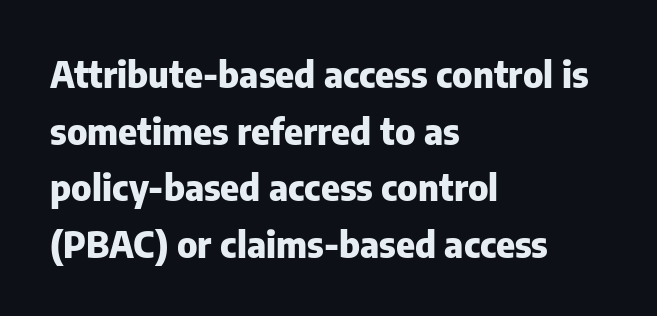
Q: Is the text bold? A: Yes.
Q: Is the text italic (slanted)? A: No, it is upright.
Q: Is the typeface a serif or a sans-serif typeface? A: Sans-serif.
Q: Is the text underlined? A: No.
Q: How is the paragraph aligned? A: Left-aligned.
Q: Is the spacing between letters normal or unusually wide? A: Normal.
Q: Is the spacing between lines tight, normal or loose? A: Normal.
Q: Width (condensed, normal, or wide)? A: Normal.
Q: Stroke contrast? A: Low.
Q: x-height? A: Medium.
Q: Monospaced? A: No.
